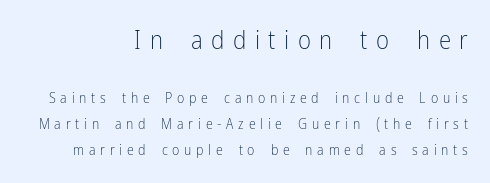
{"italic": "no", "bold": "no", "underline": "no", "align": "right", "line_spacing_ratio": 1.85, "letter_spacing": "wide", "letter_spacing_em": 0.34, "larger_block": "first", "size_ratio": 1.79, "glyph_px": 25}
